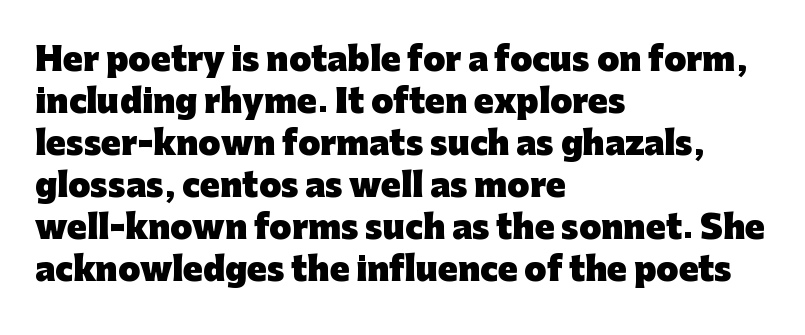
What stands out about the letter spacing? Nothing — it is the standard amount. The letters are bold, with thick, heavy strokes. Plain, unruled lines of type. Unlike a traditional serif, this face leaves its strokes unadorned.
